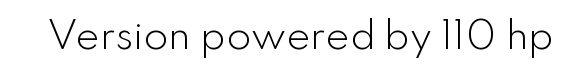
{"serif": "no", "italic": "no", "bold": "no", "weight": "light", "width": "normal", "stroke_contrast": "low", "x_height": "small", "monospaced": "no", "underline": "no", "letter_spacing": "normal", "letter_spacing_em": 0.0, "glyph_px": 36}
